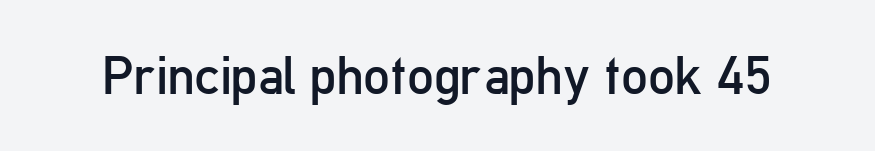
Q: Is the text bold? A: No.
Q: Is the text italic (slanted)? A: No, it is upright.
Q: Is the typeface a serif or a sans-serif typeface? A: Sans-serif.
Q: Is the text underlined? A: No.
Q: Is the spacing between letters normal or unusually wide? A: Normal.
Q: Width (condensed, normal, or wide)? A: Condensed.
Q: Stroke contrast? A: Low.
Q: x-height? A: Medium.
Q: Monospaced? A: No.
